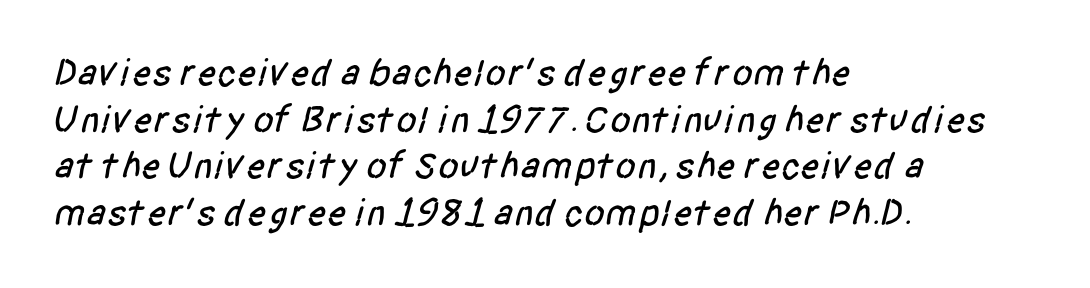
{"serif": "no", "width": "condensed", "stroke_contrast": "low", "x_height": "large", "monospaced": "no", "underline": "no", "align": "left", "line_spacing_ratio": 1.23, "letter_spacing": "normal", "letter_spacing_em": 0.0, "glyph_px": 38}
